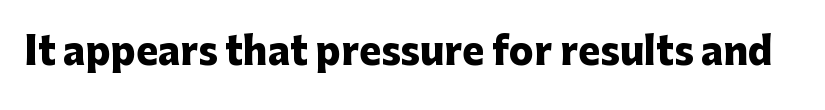
{"serif": "no", "italic": "no", "bold": "yes", "weight": "heavy", "width": "normal", "stroke_contrast": "low", "x_height": "medium", "monospaced": "no", "underline": "no", "letter_spacing": "normal", "letter_spacing_em": 0.0, "glyph_px": 37}
